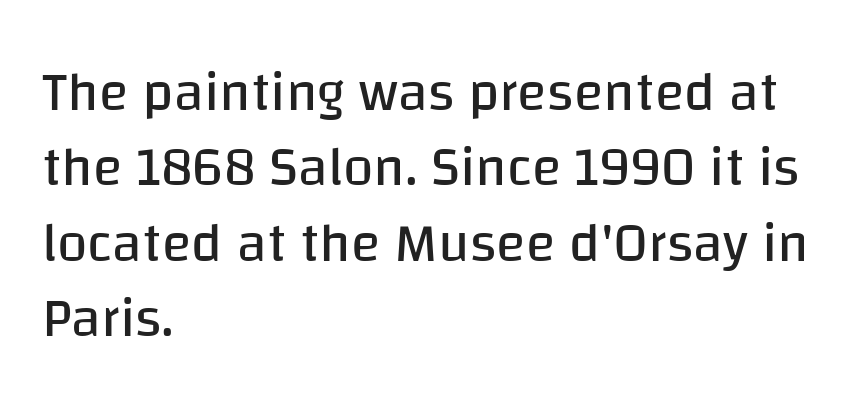
{"serif": "no", "italic": "no", "bold": "no", "weight": "regular", "width": "normal", "stroke_contrast": "low", "x_height": "large", "monospaced": "no", "underline": "no", "align": "left", "line_spacing": "normal", "line_spacing_ratio": 1.37, "letter_spacing": "normal", "letter_spacing_em": 0.0, "glyph_px": 55}
